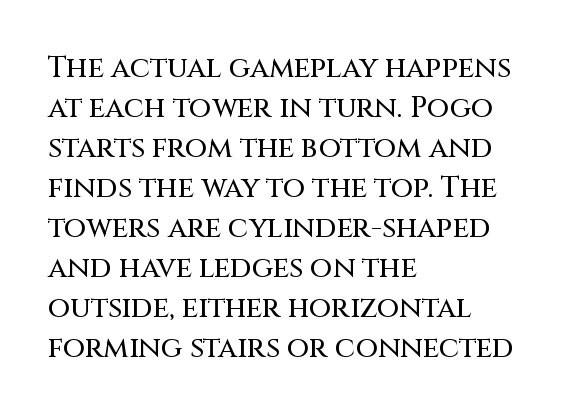
Nope, not italic — everything's standing straight. Honestly, there is no underline to notice here at all. Proportional: the letters do not fall into vertical columns. The letters carry no serifs — their stems end cleanly without finishing strokes.
